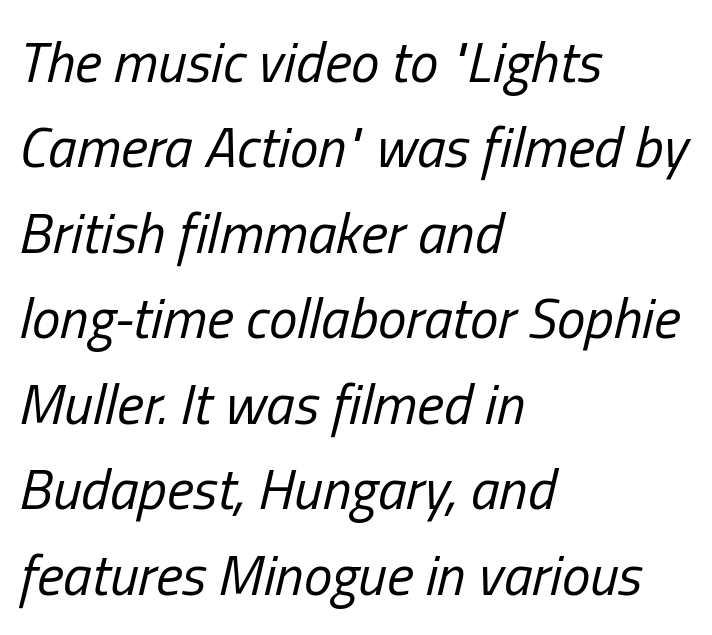
Q: Is the text bold? A: No.
Q: Is the text italic (slanted)? A: Yes, it leans right by about 13 degrees.
Q: Is the text underlined? A: No.
Q: How is the paragraph aligned? A: Left-aligned.
Q: Is the spacing between letters normal or unusually wide? A: Normal.
Q: Is the spacing between lines tight, normal or loose? A: Normal.
Q: Width (condensed, normal, or wide)? A: Condensed.
Q: Stroke contrast? A: Low.
Q: x-height? A: Medium.
Q: Monospaced? A: No.
